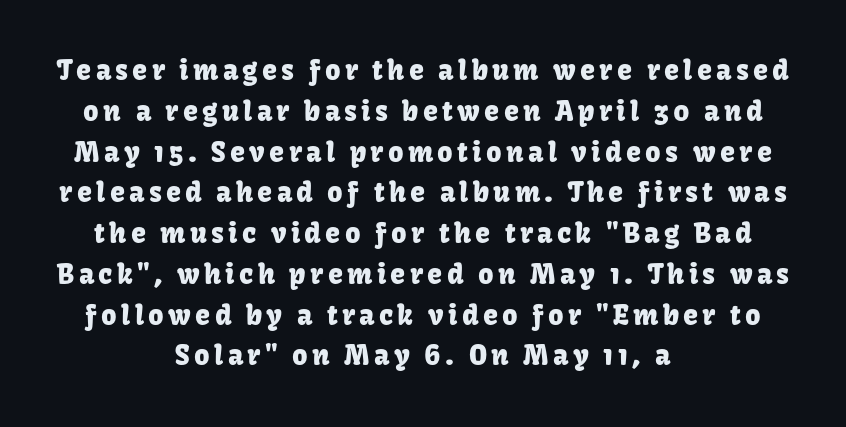
The image shows 27 px text type, upright; set centered, normal line spacing (1.51x), not underlined.
